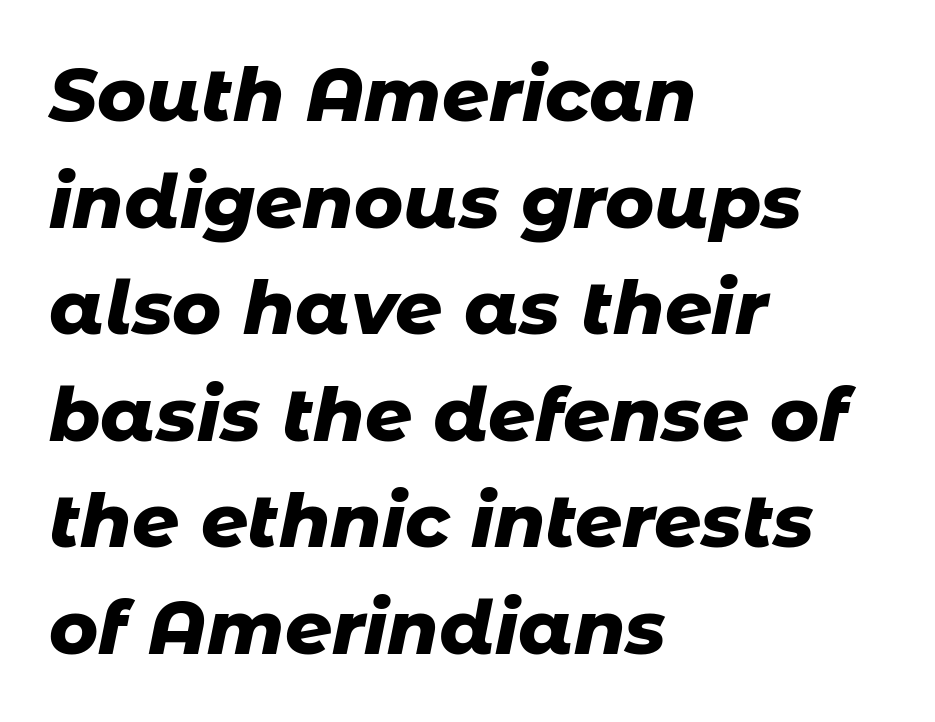
Successive baselines arrive at the customary interval. Do the characters align in a grid? No, the font is proportional. Each row of text sits above clean, open space. The typesetting leans heavy: a genuine bold. The passage shown leans; its letterforms are oblique. Spacing between characters is what you'd get straight out of the box.
